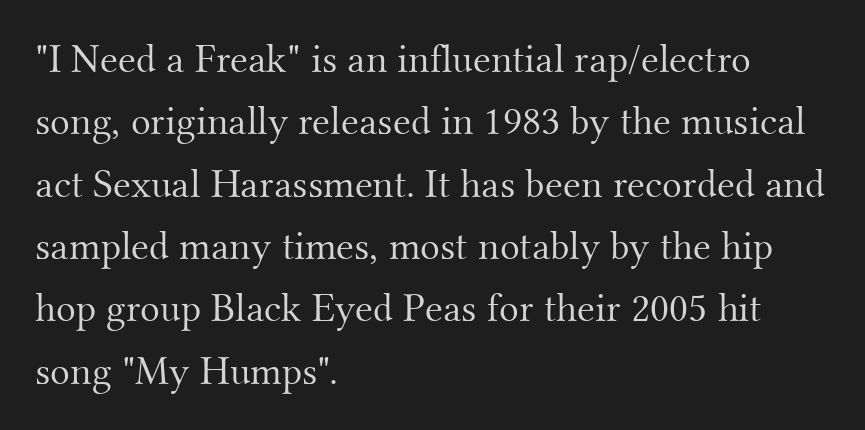
Q: Is the text bold? A: No.
Q: Is the text italic (slanted)? A: No, it is upright.
Q: Is the typeface a serif or a sans-serif typeface? A: Serif.
Q: Is the text underlined? A: No.
Q: How is the paragraph aligned? A: Left-aligned.
Q: Is the spacing between letters normal or unusually wide? A: Normal.
Q: Is the spacing between lines tight, normal or loose? A: Normal.
Q: Width (condensed, normal, or wide)? A: Normal.
Q: Stroke contrast? A: Medium.
Q: x-height? A: Small.
Q: Monospaced? A: No.
